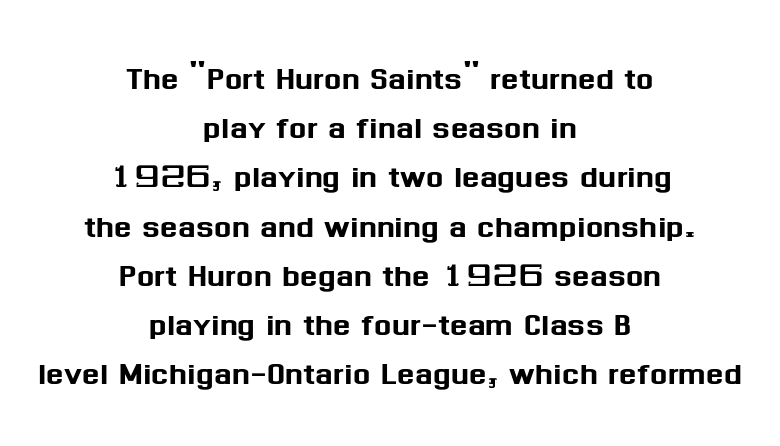
{"serif": "no", "italic": "no", "width": "normal", "stroke_contrast": "medium", "x_height": "medium", "monospaced": "no", "underline": "no", "align": "center", "line_spacing_ratio": 1.2, "letter_spacing": "normal", "letter_spacing_em": 0.0, "glyph_px": 41}
